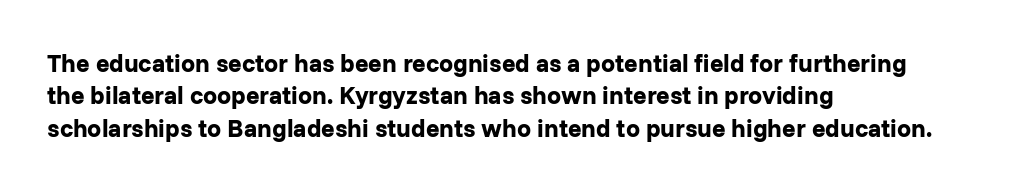
Q: Is the text bold? A: Yes.
Q: Is the text italic (slanted)? A: No, it is upright.
Q: Is the text underlined? A: No.
Q: How is the paragraph aligned? A: Left-aligned.
Q: Is the spacing between letters normal or unusually wide? A: Normal.
Q: Is the spacing between lines tight, normal or loose? A: Normal.
